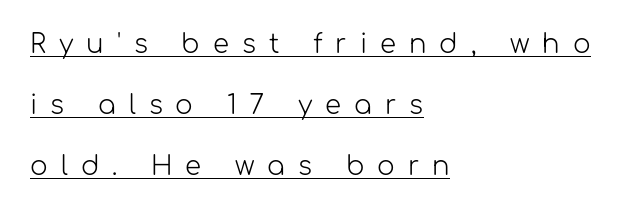
Has an underline been added? It has. This rendering uses left alignment, leaving the right contour irregular. The vertical gap from one line to the next is large. Posture: vertical.
